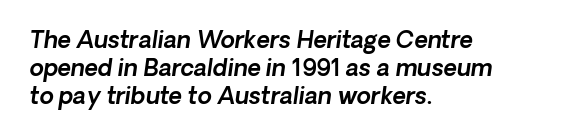
{"underline": "no", "align": "left", "line_spacing_ratio": 1.21, "letter_spacing": "normal", "letter_spacing_em": 0.0, "glyph_px": 23}
